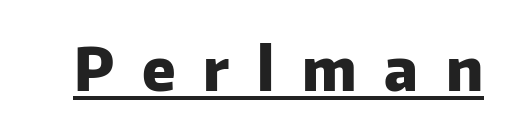
The image shows 59 px heavy sans-serif type, upright; set unusually wide letter spacing (+0.47 em), underlined; low stroke contrast and a medium x-height.
